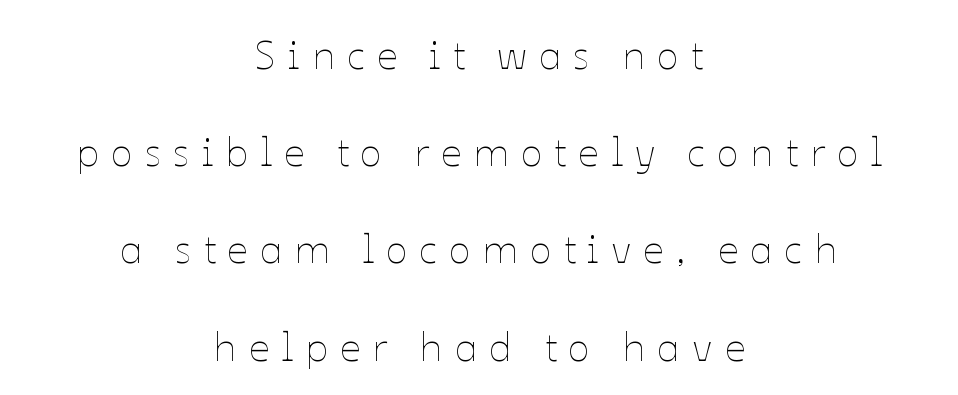
The image shows 41 px thin type, upright; set centered, loose line spacing (2.37x), unusually wide letter spacing (+0.29 em), not underlined; low stroke contrast and a medium x-height.
